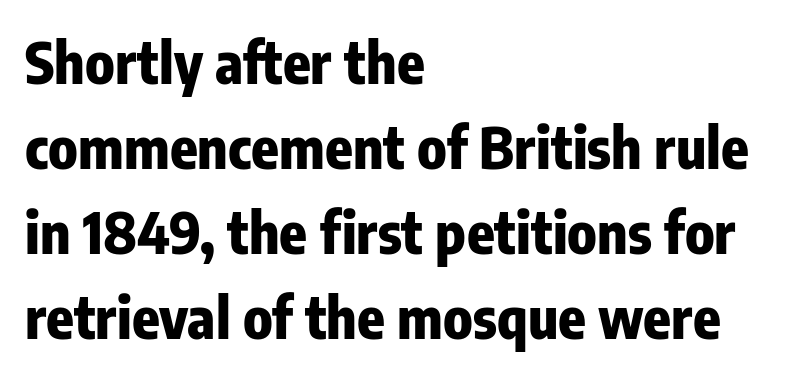
The image shows 57 px heavy, condensed sans-serif type, upright; set left-aligned, normal line spacing (1.49x), normal letter spacing, not underlined; low stroke contrast and a medium x-height.
